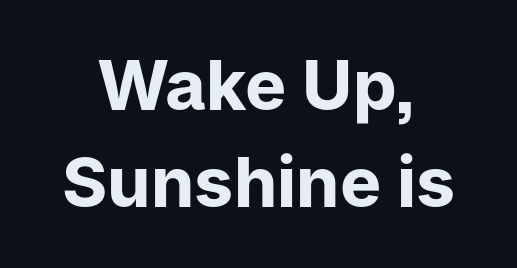
Caption: bold face, heavy strokes. Alignment: centered. Is there any slant? The stems are plumb. One glance says typical: line gaps are just what's usual.
